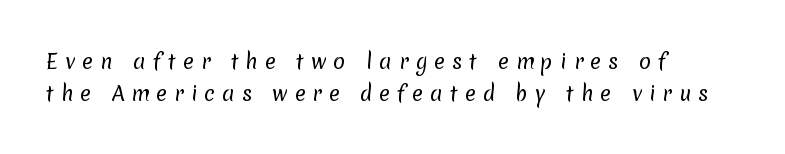
The words here are not underlined. Each stroke keeps to a modest, everyday thickness or less. The type is letterspaced generously, with wide tracking. Left-aligned paragraph, ragged on the right.
